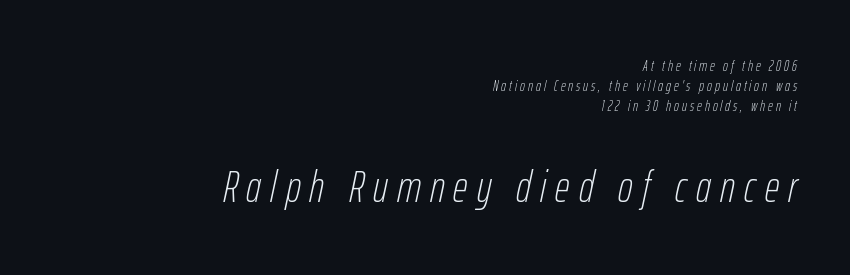
The image shows 45 px thin, condensed type, italic (leaning right); set right-aligned, normal line spacing (1.35x), unusually wide letter spacing (+0.2 em), not underlined; the second (bottom) block is 3.0x larger; low stroke contrast and a medium x-height.
